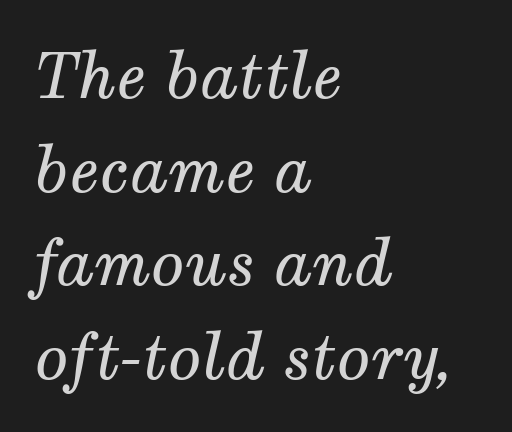
{"serif": "yes", "italic": "yes", "lean": "right", "slant_degrees": 12, "bold": "no", "weight": "regular", "width": "normal", "stroke_contrast": "medium", "x_height": "medium", "monospaced": "no", "underline": "no", "align": "left", "line_spacing": "normal", "line_spacing_ratio": 1.51, "letter_spacing": "normal", "letter_spacing_em": 0.0, "glyph_px": 62}
